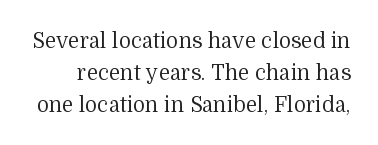
The image shows 21 px text type, upright; set normal line spacing (1.53x), normal letter spacing, not underlined.
